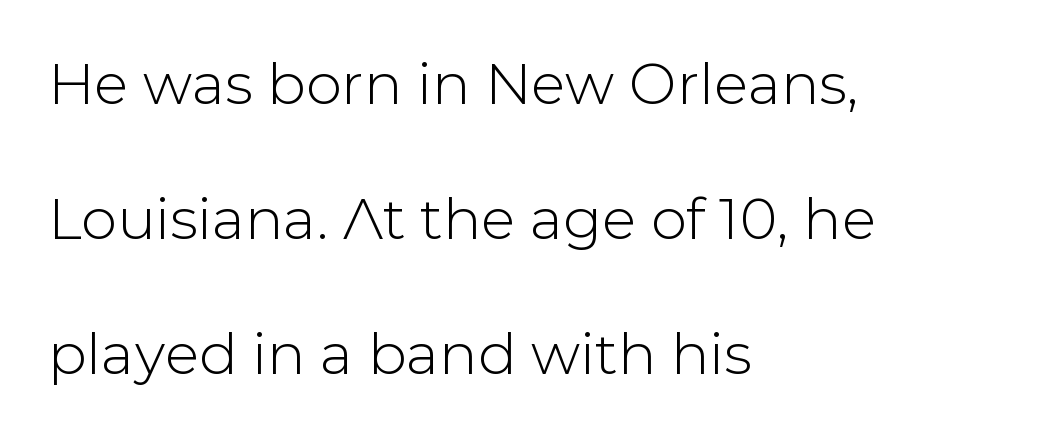
The image shows 57 px sans-serif type, upright; set left-aligned, loose line spacing (2.37x), normal letter spacing, not underlined; low stroke contrast and a medium x-height.
